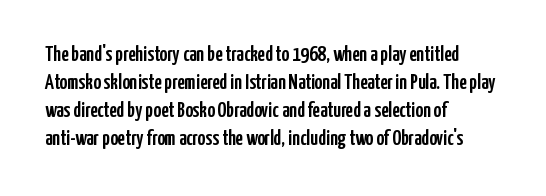
The image shows 21 px text type, upright; set left-aligned, normal line spacing (1.34x), normal letter spacing, not underlined.
